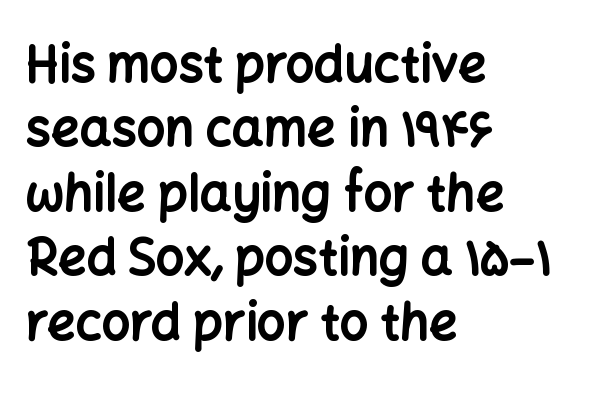
{"serif": "no", "italic": "no", "bold": "yes", "weight": "bold", "width": "normal", "stroke_contrast": "low", "x_height": "medium", "monospaced": "no", "underline": "no", "align": "left", "line_spacing": "normal", "line_spacing_ratio": 1.29, "letter_spacing": "normal", "letter_spacing_em": 0.0, "glyph_px": 50}
